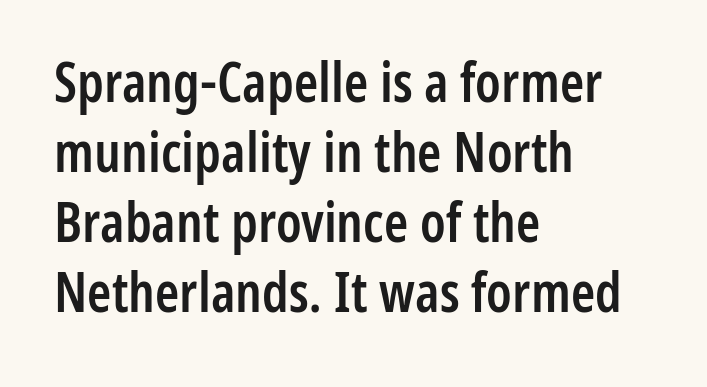
{"serif": "no", "italic": "no", "bold": "semi", "weight": "semibold", "width": "condensed", "stroke_contrast": "low", "x_height": "medium", "monospaced": "no", "underline": "no", "align": "left", "line_spacing": "normal", "line_spacing_ratio": 1.27, "letter_spacing": "normal", "letter_spacing_em": 0.0, "glyph_px": 55}
